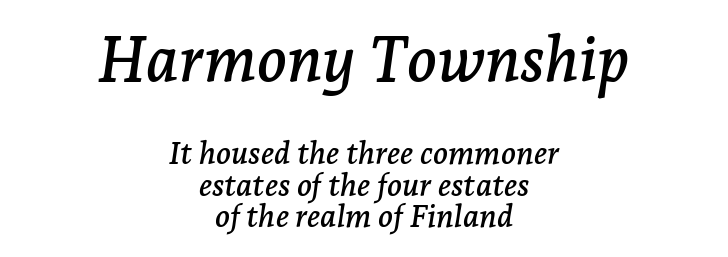
Clear beneath every line of the passage. Tracking value appears to be zero — textbook default spacing. The type family on display is of the serif kind. A typesetter would call this proportional, since set widths differ per character. Italic? Definitely — the glyphs are oblique. You could barely slide anything between these rows.
